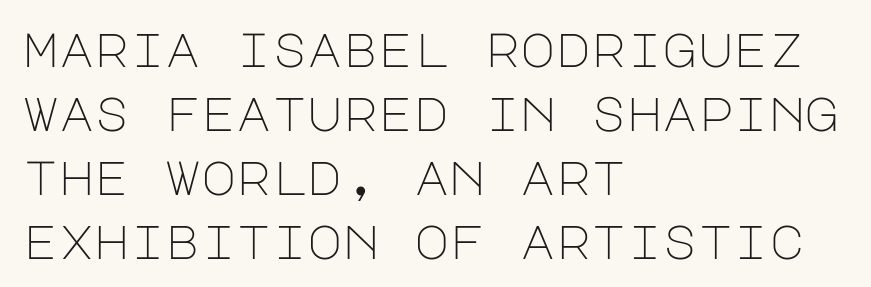
{"serif": "no", "italic": "no", "bold": "no", "weight": "light", "width": "normal", "stroke_contrast": "low", "x_height": "large", "underline": "no", "align": "left", "line_spacing": "normal", "line_spacing_ratio": 1.33, "letter_spacing": "normal", "letter_spacing_em": 0.0, "glyph_px": 48}
